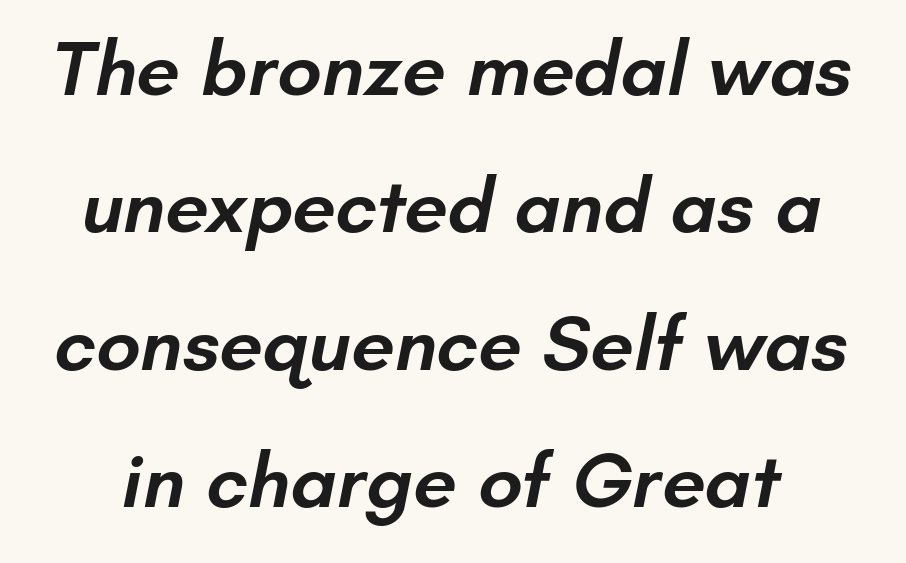
The face used here is a sans, in the tradition of grotesques and geometrics. Firm but not heavy-handed strokes: this text is semibold. The type is set solid horizontally, with unmodified tracking. Decoration check: the copy has no underline. Each letter keeps its own natural width here, so spacing adapts to shape.
